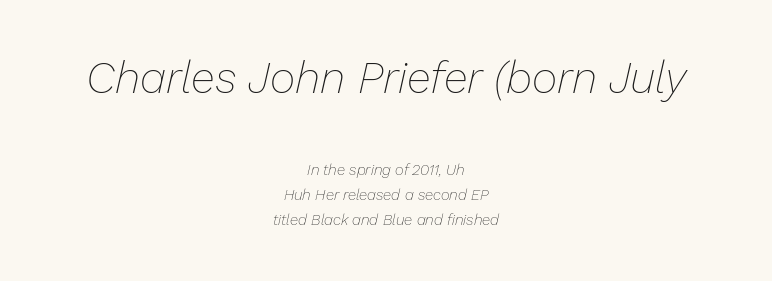
Here the first block reads like a headline and the second like body copy. Interline gaps are of average width in this sample. The setting favours the middle, as headings and verse often do. Emphasis-style slanted type is in use.
